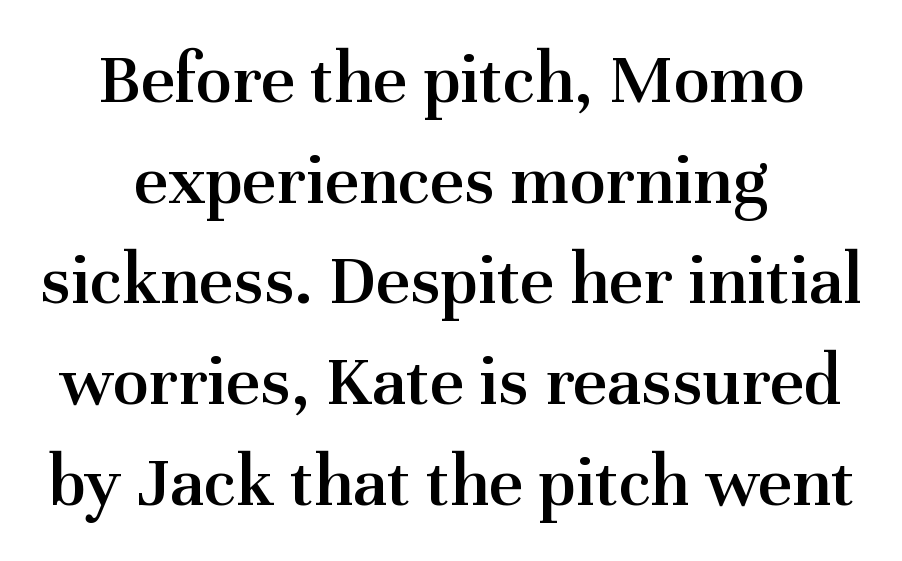
{"serif": "yes", "italic": "no", "bold": "semi", "weight": "semibold", "width": "normal", "stroke_contrast": "medium", "x_height": "medium", "monospaced": "no", "underline": "no", "align": "center", "line_spacing": "normal", "line_spacing_ratio": 1.36, "letter_spacing": "normal", "letter_spacing_em": 0.0, "glyph_px": 74}
